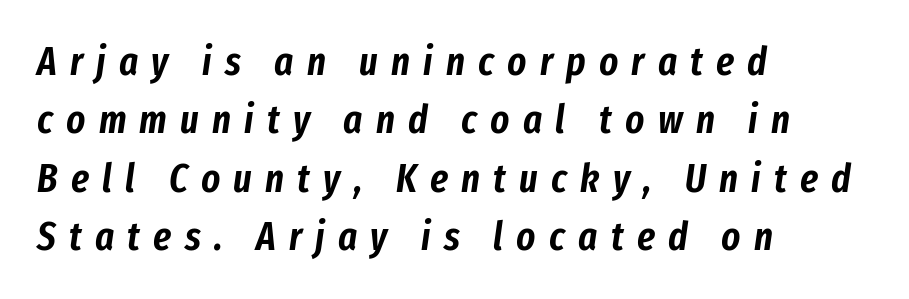
Q: Is the text italic (slanted)? A: Yes, it leans right by about 8 degrees.
Q: Is the text underlined? A: No.
Q: How is the paragraph aligned? A: Left-aligned.
Q: Is the spacing between letters normal or unusually wide? A: Unusually wide.
Q: Is the spacing between lines tight, normal or loose? A: Normal.
Q: Width (condensed, normal, or wide)? A: Condensed.
Q: Stroke contrast? A: Low.
Q: x-height? A: Medium.
Q: Monospaced? A: No.
